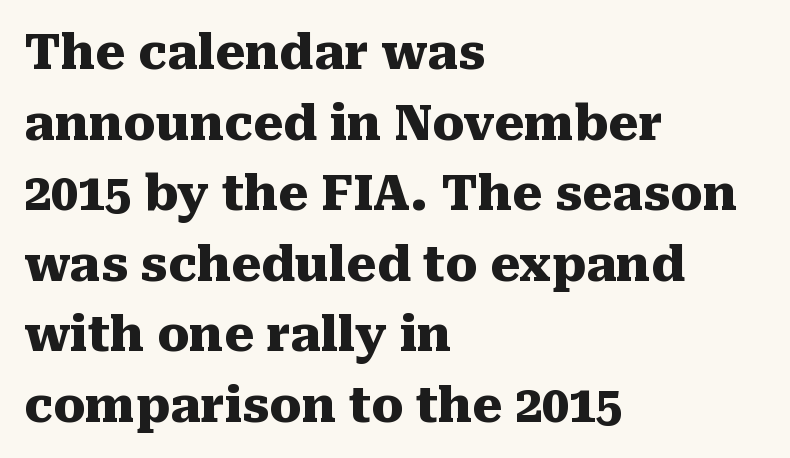
The image shows 48 px heavy serif type, upright; set left-aligned, normal line spacing (1.47x), normal letter spacing, not underlined; medium stroke contrast and a medium x-height.
